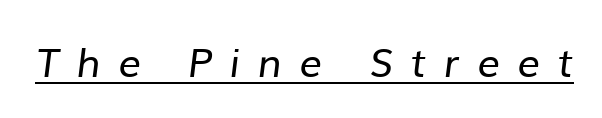
Note: no serifs on the glyphs. This rendering widens character spacing well past its baseline value. Compared with a typical body face, this is equally light or lighter still. Somebody hit Ctrl+U on this one — the words are underlined. The letters advance in unequal steps, a hallmark of proportional type.
